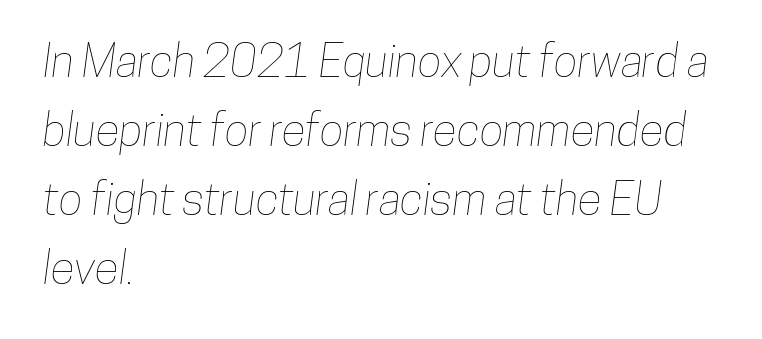
Q: Is the text underlined? A: No.
Q: How is the paragraph aligned? A: Left-aligned.
Q: Is the spacing between letters normal or unusually wide? A: Normal.
Q: Is the spacing between lines tight, normal or loose? A: Normal.
Q: Width (condensed, normal, or wide)? A: Condensed.
Q: Stroke contrast? A: Low.
Q: x-height? A: Medium.
Q: Monospaced? A: No.
